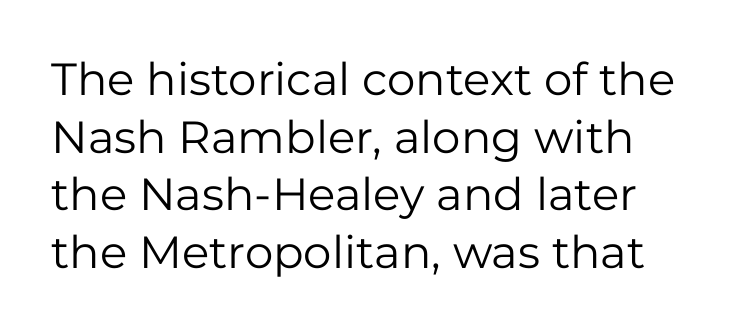
The image shows 45 px regular-weight sans-serif type, upright; set normal line spacing (1.28x), normal letter spacing, not underlined; low stroke contrast and a medium x-height.
